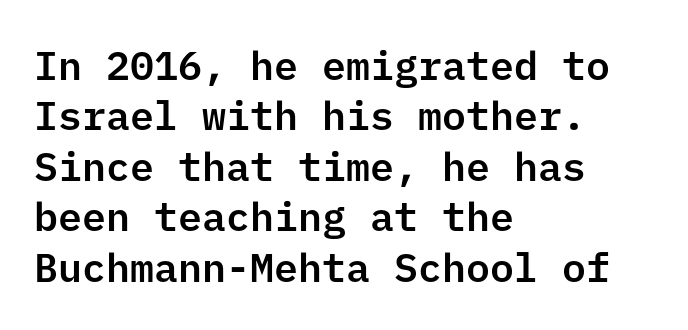
Q: Is the text italic (slanted)? A: No, it is upright.
Q: Is the typeface a serif or a sans-serif typeface? A: Sans-serif.
Q: Is the text underlined? A: No.
Q: How is the paragraph aligned? A: Left-aligned.
Q: Is the spacing between letters normal or unusually wide? A: Normal.
Q: Is the spacing between lines tight, normal or loose? A: Normal.
Q: Width (condensed, normal, or wide)? A: Normal.
Q: Stroke contrast? A: Low.
Q: x-height? A: Medium.
